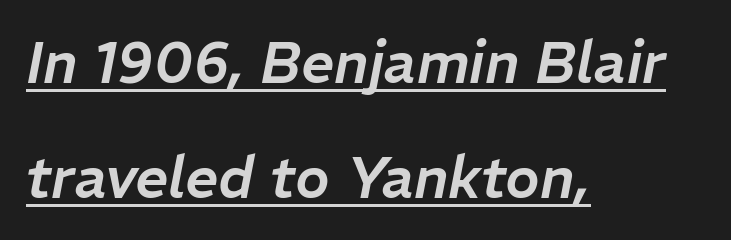
The image shows 58 px text type, italic (leaning right); set left-aligned, loose line spacing (1.98x), normal letter spacing, underlined; low stroke contrast and a medium x-height.
